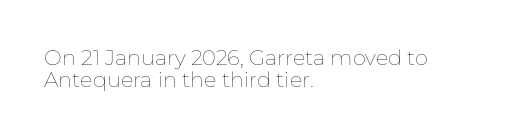
The image shows 21 px text type, upright; set left-aligned, tight line spacing (1.03x), normal letter spacing, not underlined.
